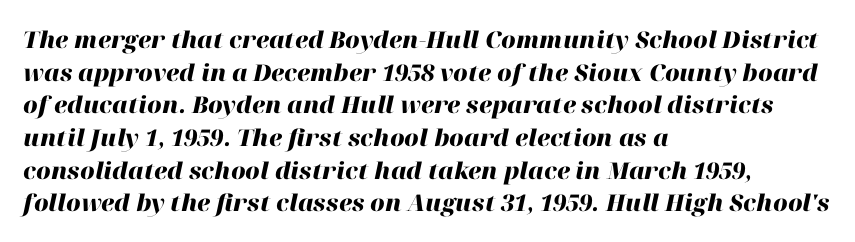
How are the letters spaced? Ordinarily, with no added tracking. Beneath every word, the page is bare. Is the block centered? No — it sits flush against the left margin. Rows of type keep a routine distance in the vertical direction. The characters look thick and weighty, a clear bold.
